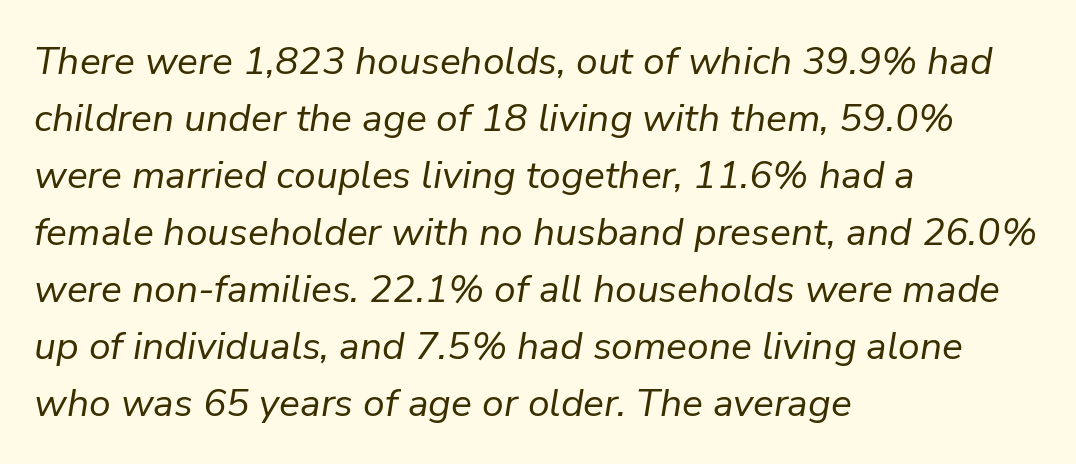
Q: Is the text bold? A: No.
Q: Is the text italic (slanted)? A: Yes, it leans right by about 9 degrees.
Q: Is the text underlined? A: No.
Q: How is the paragraph aligned? A: Left-aligned.
Q: Is the spacing between letters normal or unusually wide? A: Normal.
Q: Is the spacing between lines tight, normal or loose? A: Normal.
Q: Width (condensed, normal, or wide)? A: Normal.
Q: Stroke contrast? A: Low.
Q: x-height? A: Medium.
Q: Monospaced? A: No.
